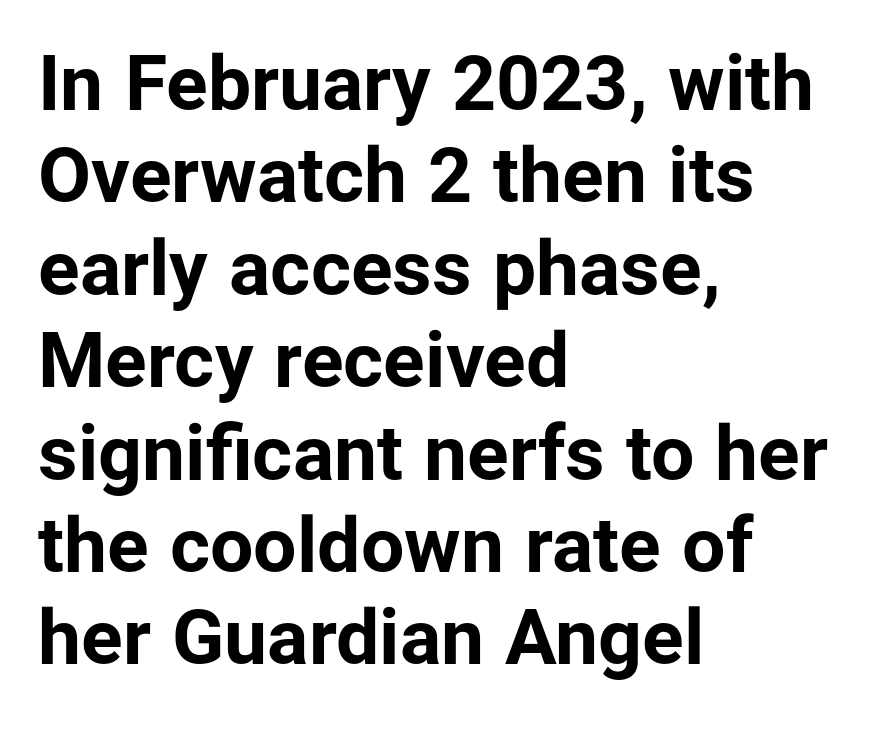
The image shows 77 px bold sans-serif type, upright; set left-aligned, line spacing 1.2x, normal letter spacing, not underlined; low stroke contrast and a medium x-height.
